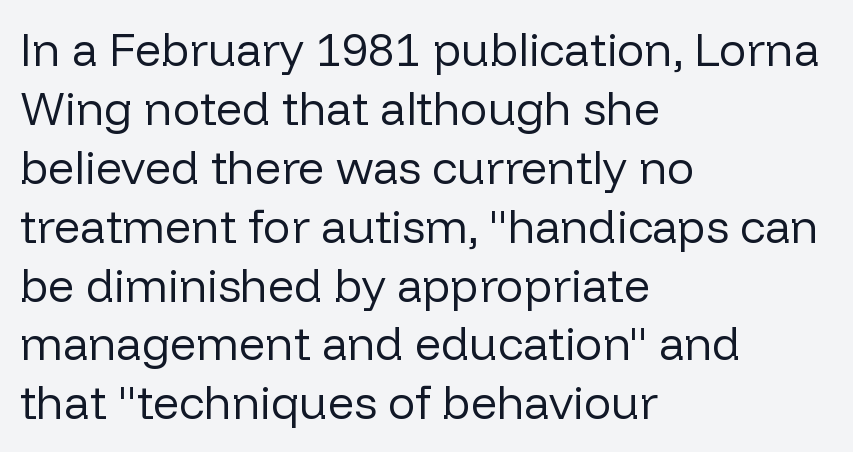
Q: Is the text bold? A: No.
Q: Is the text italic (slanted)? A: No, it is upright.
Q: Is the typeface a serif or a sans-serif typeface? A: Sans-serif.
Q: Is the text underlined? A: No.
Q: How is the paragraph aligned? A: Left-aligned.
Q: Is the spacing between letters normal or unusually wide? A: Normal.
Q: Is the spacing between lines tight, normal or loose? A: Normal.
Q: Width (condensed, normal, or wide)? A: Normal.
Q: Stroke contrast? A: Low.
Q: x-height? A: Medium.
Q: Monospaced? A: No.
